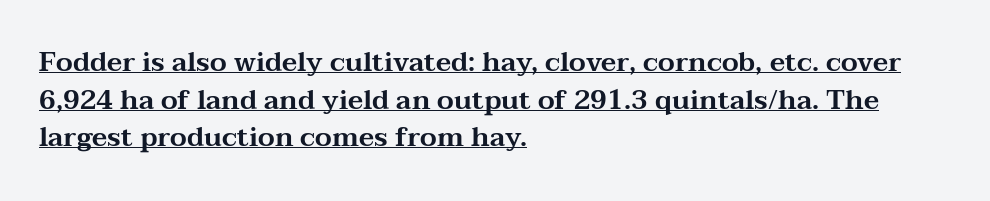
The image shows 27 px text type, upright; set left-aligned, normal line spacing (1.39x), normal letter spacing, underlined.
